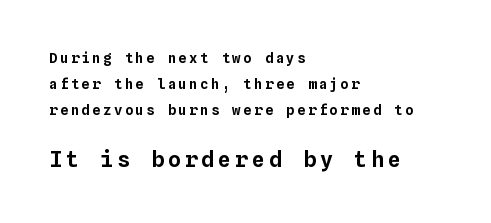
Q: Is the text italic (slanted)? A: No, it is upright.
Q: Is the text underlined? A: No.
Q: How is the paragraph aligned? A: Left-aligned.
Q: Which block of text is set in a larger size, the first (top) or the second (bottom)? A: The second (bottom) one.
